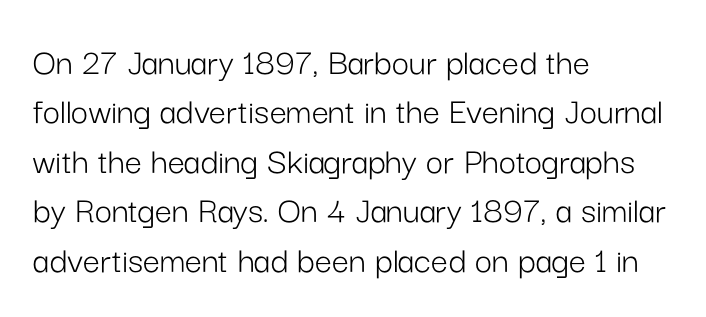
The image shows 38 px light sans-serif type, upright; set left-aligned, normal line spacing (1.3x), normal letter spacing, not underlined; low stroke contrast and a medium x-height.
